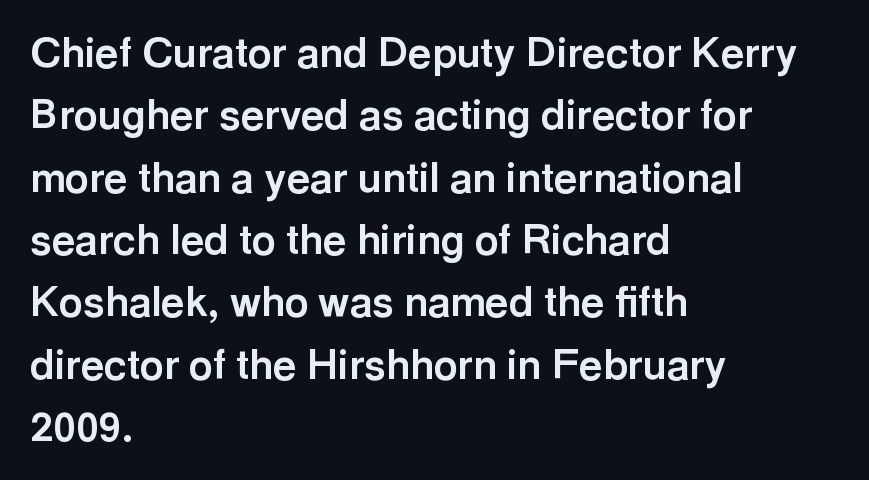
The image shows 41 px bold sans-serif type, upright; set left-aligned, normal line spacing (1.52x), normal letter spacing, not underlined; a medium x-height.
